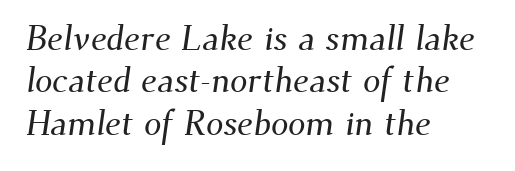
The image shows 35 px serif type; set left-aligned, line spacing 1.21x, normal letter spacing, not underlined; medium stroke contrast and a small x-height.
